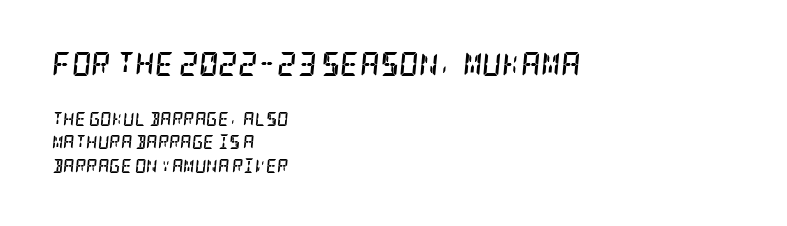
Q: Is the text bold? A: Yes.
Q: Is the text italic (slanted)? A: Yes, it leans right by about 5 degrees.
Q: Is the text underlined? A: No.
Q: How is the paragraph aligned? A: Left-aligned.
Q: Is the spacing between letters normal or unusually wide? A: Normal.
Q: Is the spacing between lines tight, normal or loose? A: Normal.
Q: Which block of text is set in a larger size, the first (top) or the second (bottom)? A: The first (top) one.
